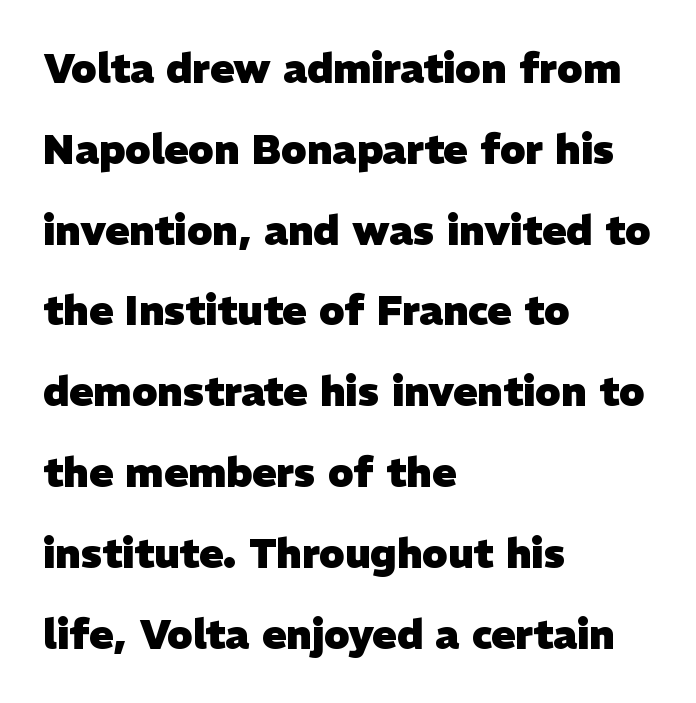
Q: Is the text bold? A: Yes.
Q: Is the typeface a serif or a sans-serif typeface? A: Sans-serif.
Q: Is the text underlined? A: No.
Q: How is the paragraph aligned? A: Left-aligned.
Q: Is the spacing between letters normal or unusually wide? A: Normal.
Q: Is the spacing between lines tight, normal or loose? A: Loose.
Q: Width (condensed, normal, or wide)? A: Normal.
Q: Stroke contrast? A: Low.
Q: x-height? A: Medium.
Q: Monospaced? A: No.
